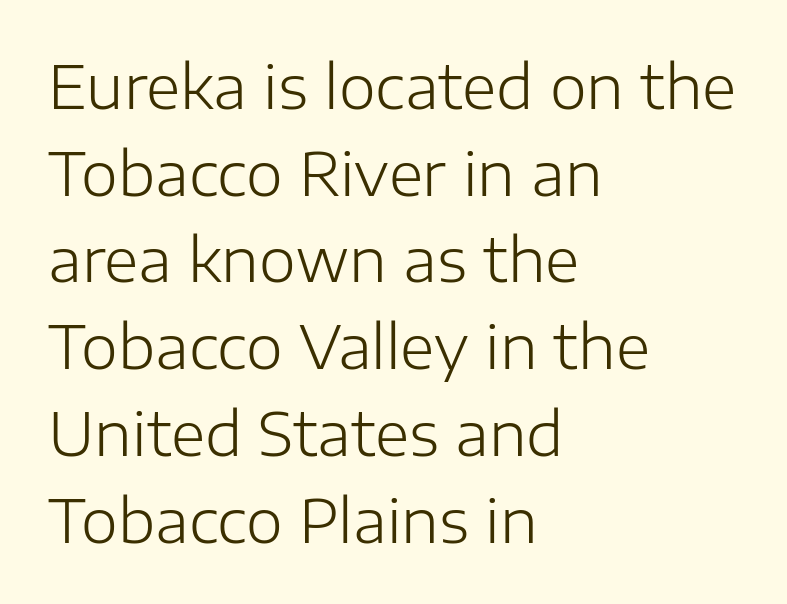
{"serif": "no", "italic": "no", "bold": "no", "weight": "light", "width": "normal", "stroke_contrast": "low", "x_height": "medium", "monospaced": "no", "underline": "no", "align": "left", "line_spacing": "normal", "line_spacing_ratio": 1.47, "letter_spacing": "normal", "letter_spacing_em": 0.0, "glyph_px": 59}
